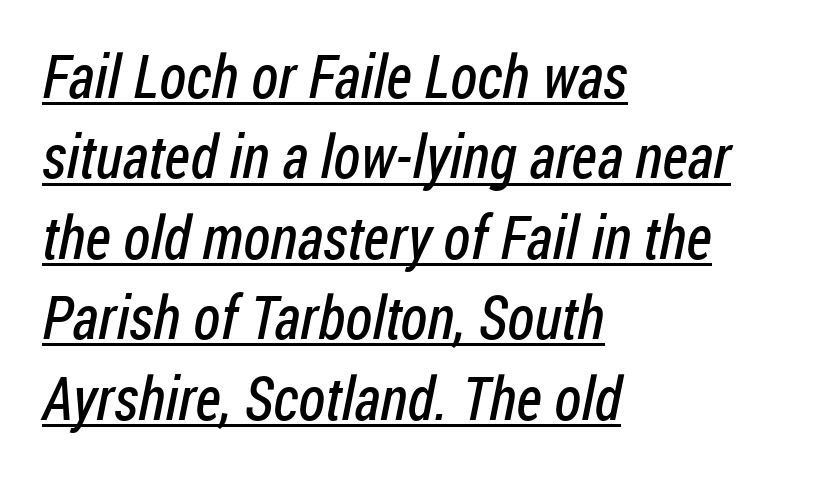
{"serif": "no", "bold": "no", "weight": "regular", "width": "condensed", "stroke_contrast": "low", "x_height": "medium", "monospaced": "no", "underline": "yes", "align": "left", "line_spacing": "normal", "line_spacing_ratio": 1.34, "letter_spacing": "normal", "letter_spacing_em": 0.0, "glyph_px": 60}
